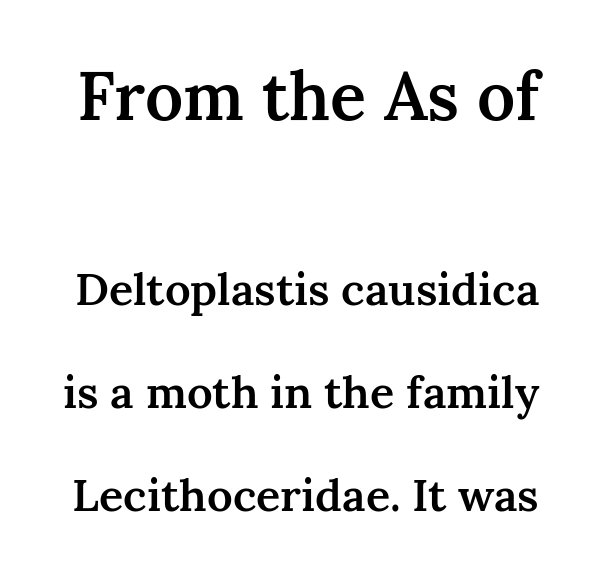
Q: Is the text bold? A: Semi-bold.
Q: Is the text italic (slanted)? A: No, it is upright.
Q: Is the typeface a serif or a sans-serif typeface? A: Serif.
Q: Is the text underlined? A: No.
Q: Is the spacing between letters normal or unusually wide? A: Normal.
Q: Is the spacing between lines tight, normal or loose? A: Loose.
Q: Which block of text is set in a larger size, the first (top) or the second (bottom)? A: The first (top) one.
Q: Width (condensed, normal, or wide)? A: Normal.
Q: Stroke contrast? A: Medium.
Q: x-height? A: Medium.
Q: Monospaced? A: No.
